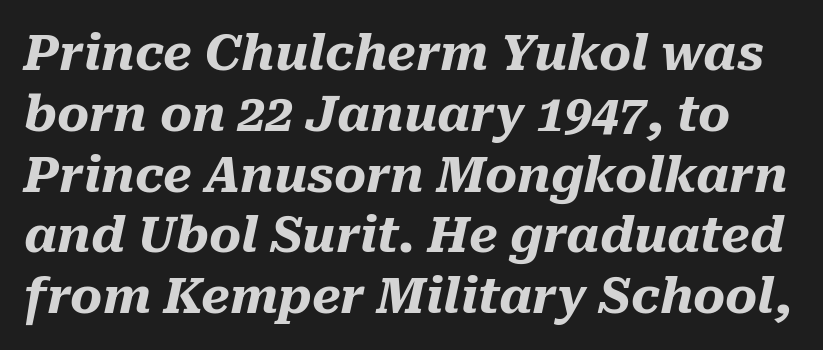
Q: Is the text bold? A: Yes.
Q: Is the text italic (slanted)? A: Yes, it leans right by about 10 degrees.
Q: Is the text underlined? A: No.
Q: Is the spacing between letters normal or unusually wide? A: Normal.
Q: Width (condensed, normal, or wide)? A: Normal.
Q: Stroke contrast? A: Medium.
Q: x-height? A: Medium.
Q: Monospaced? A: No.
